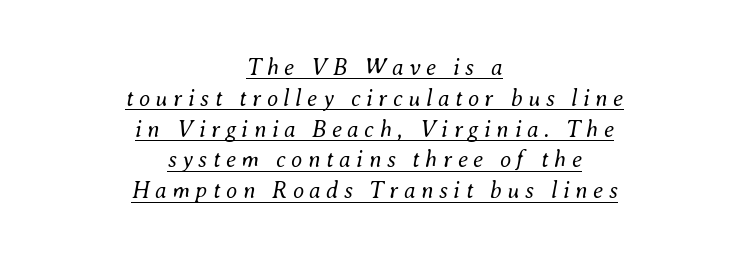
{"italic": "yes", "lean": "right", "slant_degrees": 8, "bold": "no", "underline": "yes", "align": "center", "line_spacing": "normal", "line_spacing_ratio": 1.34, "letter_spacing": "wide", "letter_spacing_em": 0.24, "glyph_px": 23}
